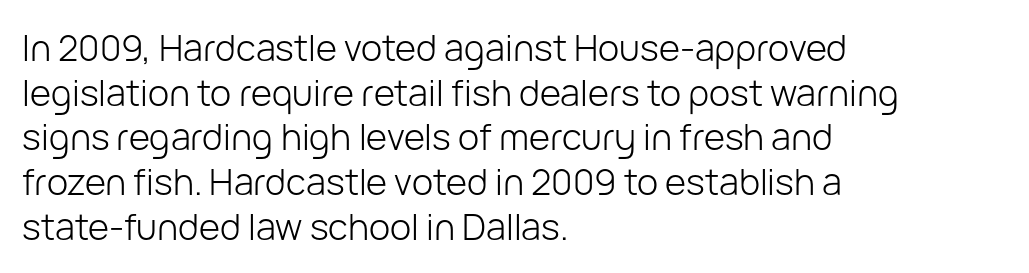
{"serif": "no", "italic": "no", "bold": "no", "weight": "light", "width": "normal", "stroke_contrast": "low", "x_height": "medium", "monospaced": "no", "underline": "no", "align": "left", "line_spacing_ratio": 1.24, "letter_spacing": "normal", "letter_spacing_em": 0.0, "glyph_px": 36}
